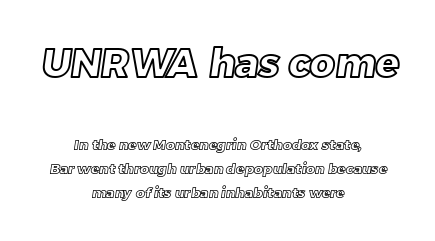
The image shows 39 px text type; set centered, line spacing 1.72x, normal letter spacing, not underlined; the first (top) block is 2.79x larger; a large x-height.
